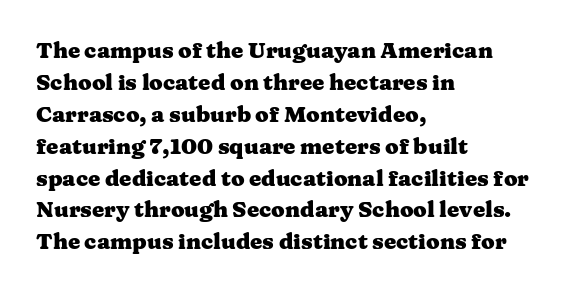
The image shows 22 px bold type, upright; set left-aligned, normal line spacing (1.45x), normal letter spacing, not underlined.
